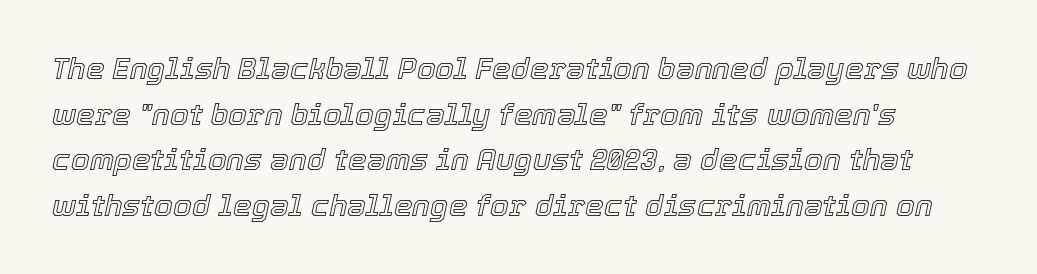
{"italic": "yes", "lean": "right", "slant_degrees": 12, "width": "normal", "x_height": "medium", "monospaced": "no", "underline": "no", "line_spacing": "normal", "line_spacing_ratio": 1.52, "letter_spacing": "normal", "letter_spacing_em": 0.0, "glyph_px": 30}
